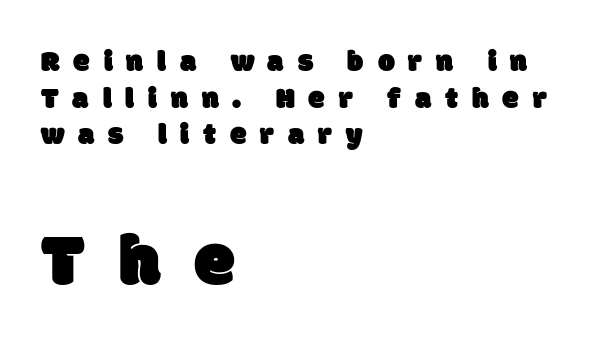
{"serif": "no", "width": "normal", "stroke_contrast": "low", "x_height": "large", "monospaced": "no", "underline": "no", "align": "left", "line_spacing_ratio": 1.22, "letter_spacing": "wide", "letter_spacing_em": 0.46, "larger_block": "second", "size_ratio": 2.47, "glyph_px": 74}
